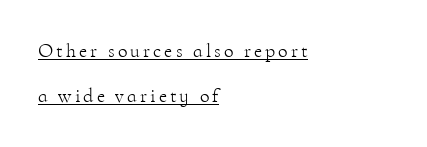
Q: Is the text bold? A: No.
Q: Is the text italic (slanted)? A: No, it is upright.
Q: Is the text underlined? A: Yes.
Q: How is the paragraph aligned? A: Left-aligned.
Q: Is the spacing between lines tight, normal or loose? A: Loose.
